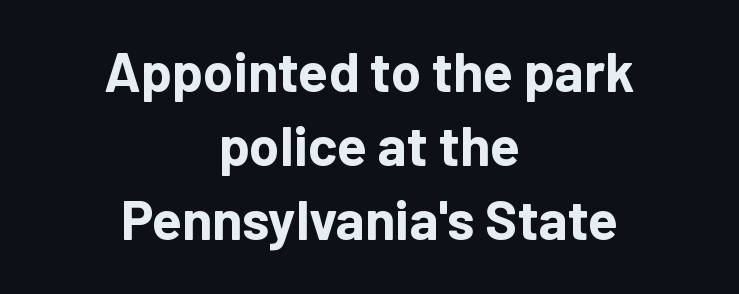
Q: Is the text bold? A: Yes.
Q: Is the text italic (slanted)? A: No, it is upright.
Q: Is the typeface a serif or a sans-serif typeface? A: Sans-serif.
Q: Is the text underlined? A: No.
Q: How is the paragraph aligned? A: Centered.
Q: Is the spacing between letters normal or unusually wide? A: Normal.
Q: Is the spacing between lines tight, normal or loose? A: Normal.
Q: Width (condensed, normal, or wide)? A: Normal.
Q: Stroke contrast? A: Low.
Q: x-height? A: Medium.
Q: Monospaced? A: No.
